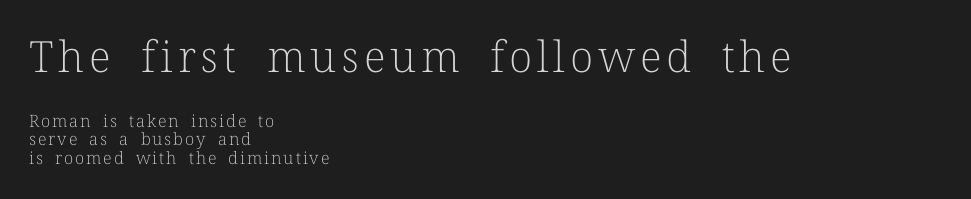
{"serif": "yes", "italic": "no", "bold": "no", "weight": "light", "width": "normal", "stroke_contrast": "low", "x_height": "medium", "monospaced": "no", "underline": "no", "align": "left", "line_spacing": "tight", "line_spacing_ratio": 1.08, "larger_block": "first", "size_ratio": 2.53, "glyph_px": 43}
